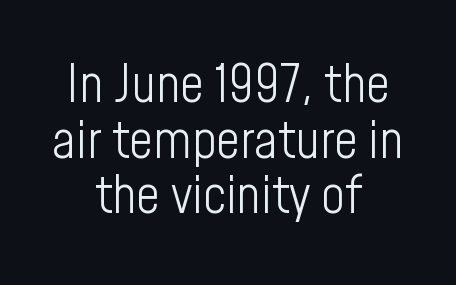
Q: Is the text bold? A: No.
Q: Is the text italic (slanted)? A: No, it is upright.
Q: Is the typeface a serif or a sans-serif typeface? A: Sans-serif.
Q: Is the text underlined? A: No.
Q: How is the paragraph aligned? A: Centered.
Q: Is the spacing between letters normal or unusually wide? A: Normal.
Q: Is the spacing between lines tight, normal or loose? A: Tight.
Q: Width (condensed, normal, or wide)? A: Condensed.
Q: Stroke contrast? A: Low.
Q: x-height? A: Medium.
Q: Monospaced? A: No.
